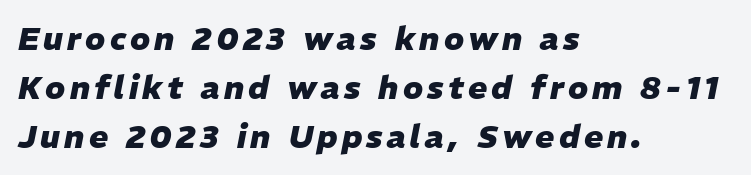
The passage shown is typed in a proportional face where columns would drift. Whoever set this chose a conventional vertical rhythm. The text block is weighted toward the left margin, trailing off unevenly rightward. The space beneath each line is pristine and unruled. Each glyph is drawn with heavy, bold strokes. The typography opts for an oblique posture over an upright one.
